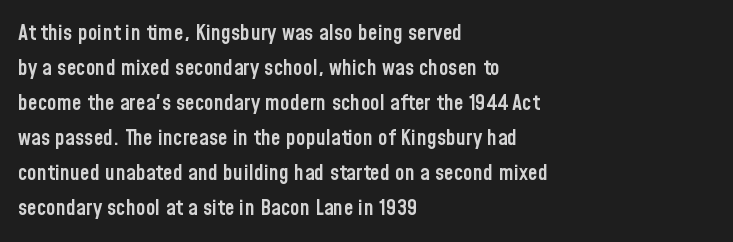
The image shows 22 px text type, upright; set left-aligned, normal line spacing (1.59x), normal letter spacing, not underlined.
